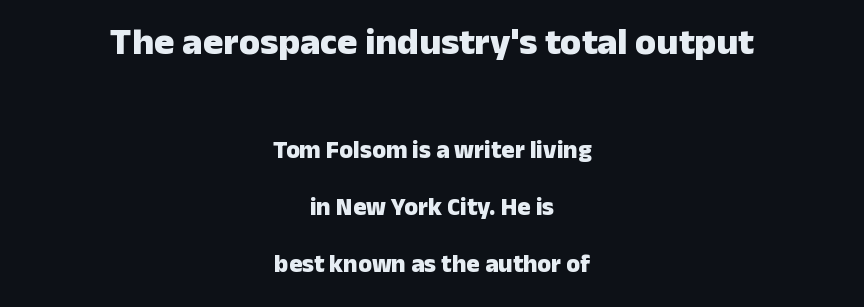
Q: Is the text bold? A: Yes.
Q: Is the text italic (slanted)? A: No, it is upright.
Q: Is the typeface a serif or a sans-serif typeface? A: Sans-serif.
Q: Is the text underlined? A: No.
Q: How is the paragraph aligned? A: Centered.
Q: Is the spacing between letters normal or unusually wide? A: Normal.
Q: Is the spacing between lines tight, normal or loose? A: Loose.
Q: Which block of text is set in a larger size, the first (top) or the second (bottom)? A: The first (top) one.
Q: Width (condensed, normal, or wide)? A: Normal.
Q: Stroke contrast? A: Low.
Q: x-height? A: Medium.
Q: Monospaced? A: No.
